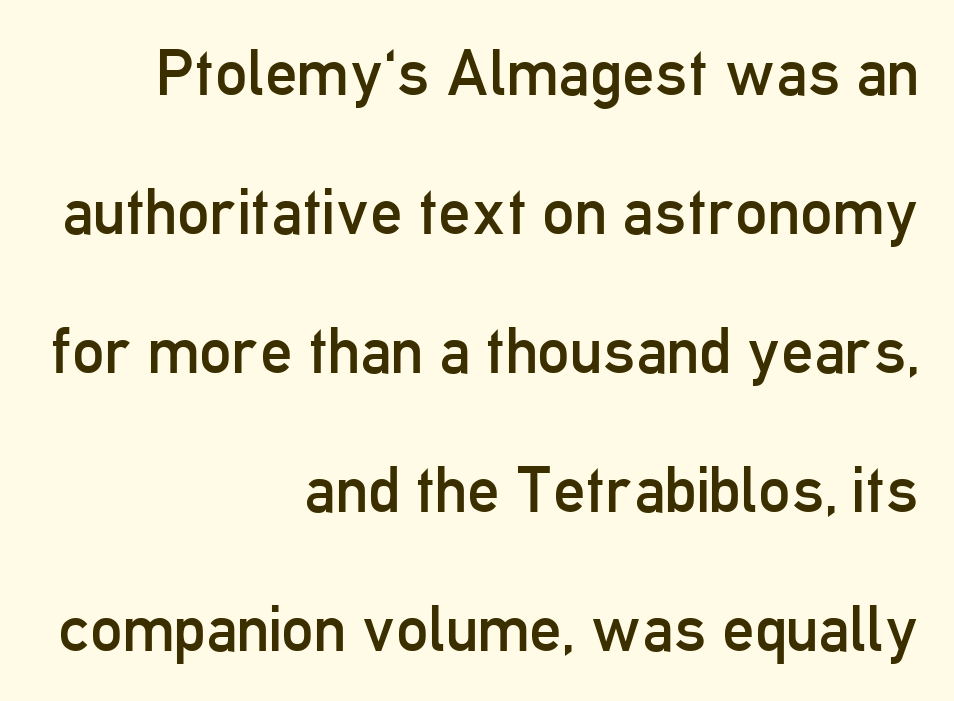
Q: Is the text bold? A: No.
Q: Is the text italic (slanted)? A: No, it is upright.
Q: Is the typeface a serif or a sans-serif typeface? A: Sans-serif.
Q: Is the text underlined? A: No.
Q: How is the paragraph aligned? A: Right-aligned.
Q: Is the spacing between letters normal or unusually wide? A: Normal.
Q: Is the spacing between lines tight, normal or loose? A: Loose.
Q: Width (condensed, normal, or wide)? A: Condensed.
Q: Stroke contrast? A: Low.
Q: x-height? A: Medium.
Q: Monospaced? A: No.
